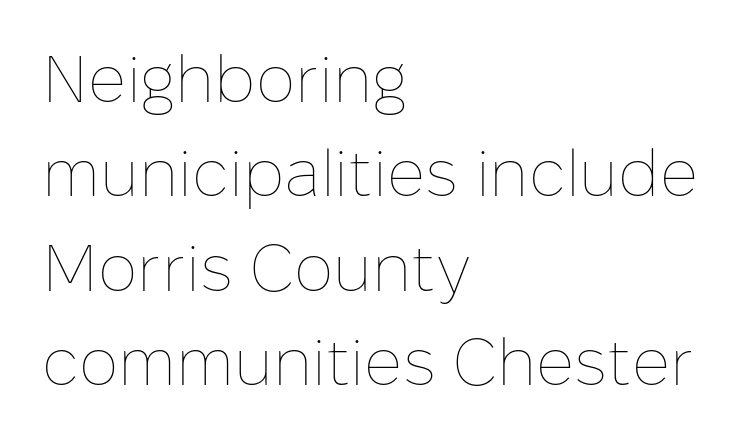
{"italic": "no", "bold": "no", "weight": "thin", "width": "normal", "stroke_contrast": "low", "x_height": "medium", "monospaced": "no", "underline": "no", "align": "left", "line_spacing": "normal", "line_spacing_ratio": 1.43, "letter_spacing": "normal", "letter_spacing_em": 0.0, "glyph_px": 66}
